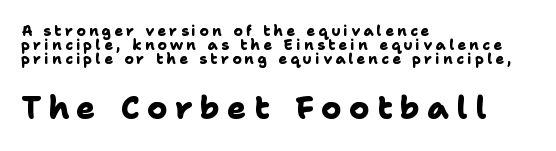
Heavy, bold letterforms. No word sits above an underline. Which of the two is more prominent by size? The second, at the bottom. You could not count columns in this text — the font is proportionally spaced. Regarding serifs, this sample does without them.
